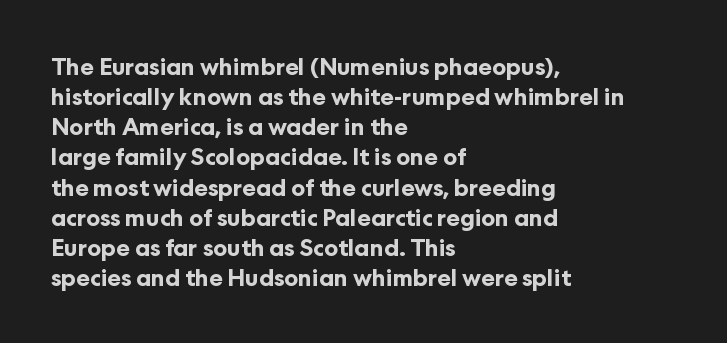
{"italic": "no", "bold": "yes", "underline": "no", "align": "left", "line_spacing": "normal", "line_spacing_ratio": 1.31, "letter_spacing": "normal", "letter_spacing_em": 0.0, "glyph_px": 23}
